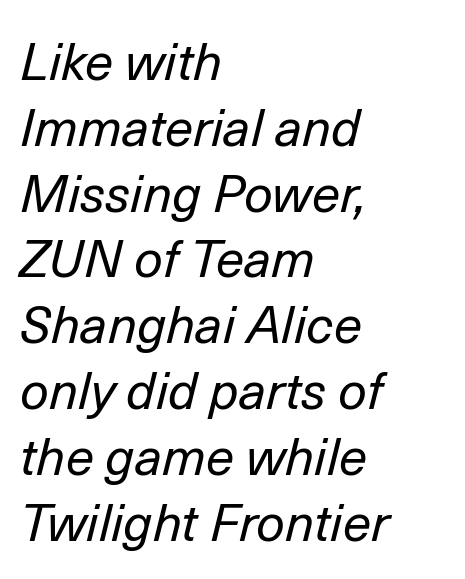
What's the leading like? Ordinary, nothing unusual. Tracking value appears to be zero — textbook default spacing. The passage shown is not bold in any degree. Every row of glyphs begins at an identical x-position on the left. The letters advance in unequal steps, a hallmark of proportional type. A clean baseline with only descenders dipping below it.
